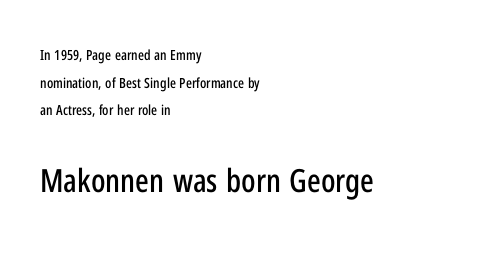
The image shows 32 px condensed sans-serif type, upright; set left-aligned, loose line spacing (1.97x), normal letter spacing, not underlined; the second (bottom) block is 2.29x larger; low stroke contrast and a medium x-height.
